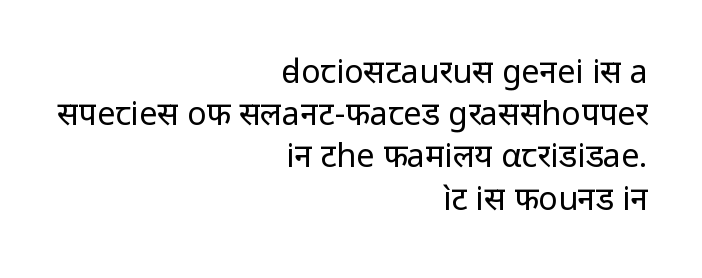
Look at the bottom of the vertical strokes: they stop flat, with no serifs. Italic: no, the glyphs are upright roman. Line ends are locked; line starts wander. You could not count columns in this text — the font is proportionally spaced. Standard letterfit; no display-style spreading of the glyphs. Horizontal bands of white between lines are of average thickness.
